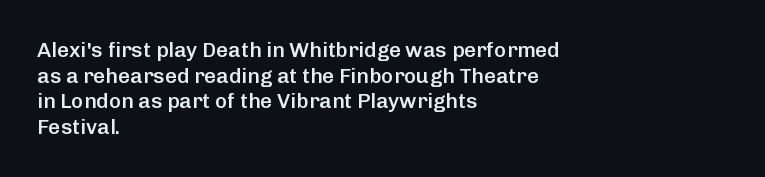
{"italic": "no", "bold": "semi", "underline": "no", "align": "left", "line_spacing_ratio": 1.22, "letter_spacing": "normal", "letter_spacing_em": 0.0, "glyph_px": 21}
